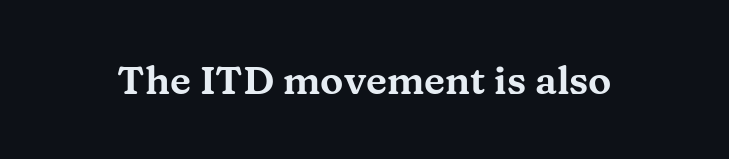
Q: Is the text italic (slanted)? A: No, it is upright.
Q: Is the typeface a serif or a sans-serif typeface? A: Serif.
Q: Is the text underlined? A: No.
Q: Is the spacing between letters normal or unusually wide? A: Normal.
Q: Width (condensed, normal, or wide)? A: Wide.
Q: Stroke contrast? A: Medium.
Q: x-height? A: Medium.
Q: Monospaced? A: No.
